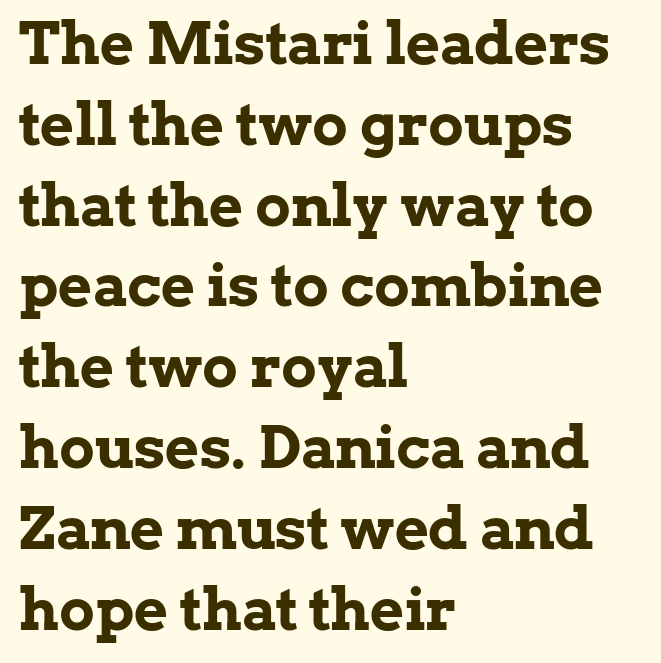
Q: Is the text bold? A: Yes.
Q: Is the text italic (slanted)? A: No, it is upright.
Q: Is the typeface a serif or a sans-serif typeface? A: Serif.
Q: Is the text underlined? A: No.
Q: How is the paragraph aligned? A: Left-aligned.
Q: Is the spacing between letters normal or unusually wide? A: Normal.
Q: Is the spacing between lines tight, normal or loose? A: Normal.
Q: Width (condensed, normal, or wide)? A: Normal.
Q: Stroke contrast? A: Low.
Q: x-height? A: Medium.
Q: Monospaced? A: No.
